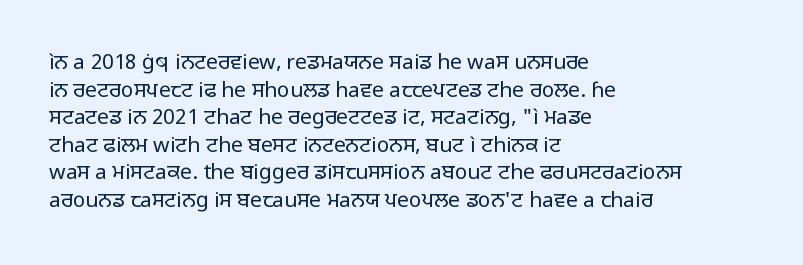
Q: Is the text bold? A: No.
Q: Is the text italic (slanted)? A: No, it is upright.
Q: Is the text underlined? A: No.
Q: How is the paragraph aligned? A: Left-aligned.
Q: Is the spacing between letters normal or unusually wide? A: Normal.
Q: Is the spacing between lines tight, normal or loose? A: Normal.
